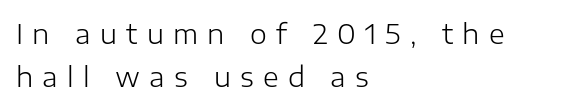
Q: Is the text bold? A: No.
Q: Is the text italic (slanted)? A: No, it is upright.
Q: Is the text underlined? A: No.
Q: How is the paragraph aligned? A: Left-aligned.
Q: Is the spacing between letters normal or unusually wide? A: Unusually wide.
Q: Is the spacing between lines tight, normal or loose? A: Normal.
